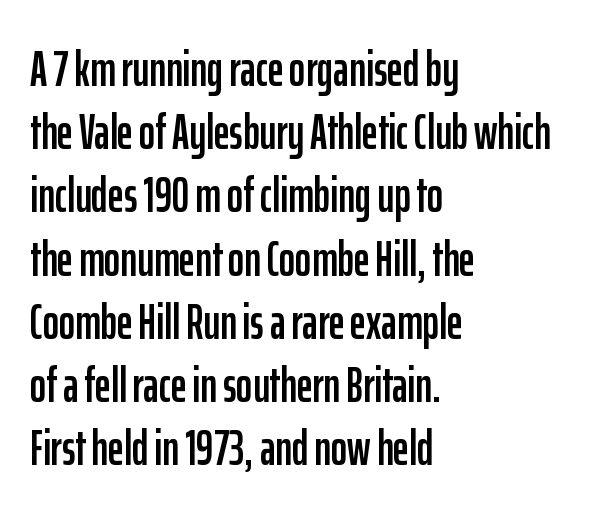
The image shows 49 px condensed sans-serif type, upright; set left-aligned, normal line spacing (1.29x), normal letter spacing, not underlined; low stroke contrast and a medium x-height.
